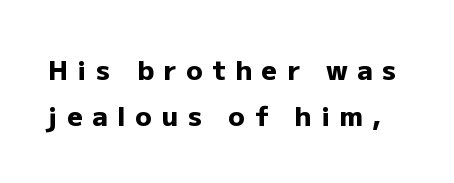
The image shows 27 px bold type, upright; set line spacing 1.71x, unusually wide letter spacing (+0.36 em), not underlined.
